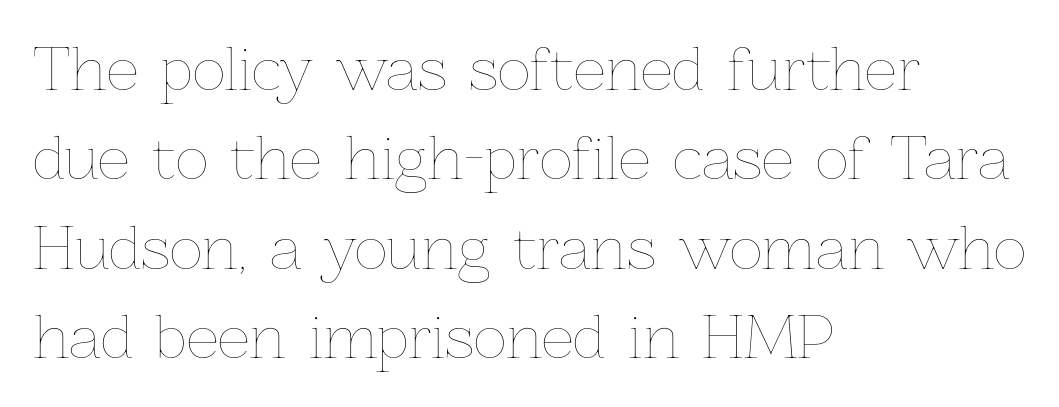
{"italic": "no", "bold": "no", "weight": "thin", "width": "normal", "stroke_contrast": "low", "x_height": "medium", "monospaced": "no", "underline": "no", "align": "left", "line_spacing": "normal", "line_spacing_ratio": 1.57, "letter_spacing": "normal", "letter_spacing_em": 0.0, "glyph_px": 57}
